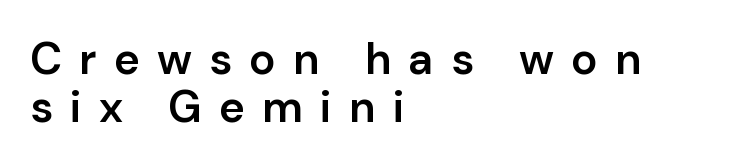
Spacing verdict: proportional, widths tailored to each character. Anything drawn beneath the words? Only blank space. How are the letters spaced? Widely, with obvious added tracking. This block would grow much taller if given ordinary leading; it's compressed now. What weight is shown? A semibold, between regular and bold.
